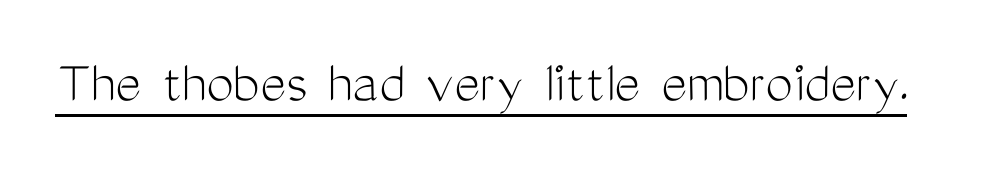
The image shows 61 px light, condensed sans-serif type, upright; set normal letter spacing, underlined; medium stroke contrast and a medium x-height.
